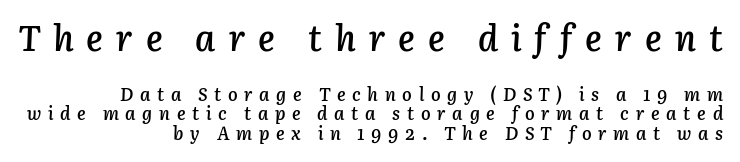
The area under the type is left untouched. The letterforms stand isolated, each surrounded by extra space. Short and long lines alike share a common ending point at right. The rendering uses natural spacing where letterforms have individual widths. These lines carry some extra weight — a demibold, not a full bold. The face used here appears at its bigger size in the upper chunk.
